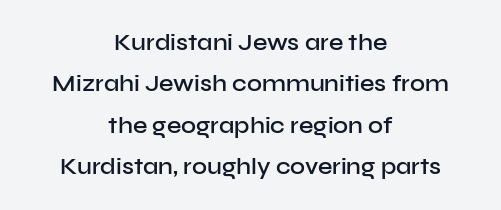
Is the type bold? Partly — it's a semibold, heavier than regular but not fully bold. The setting favours the middle, as headings and verse often do. The passage shown is not underscored anywhere. Nope, not italic — everything's standing straight. This rendering leaves character spacing at its baseline value.
